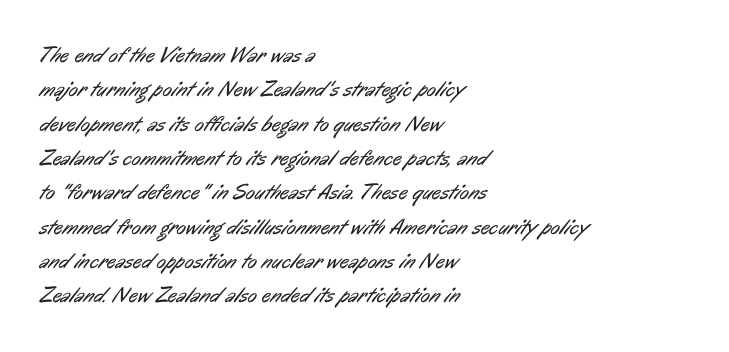
{"bold": "no", "underline": "no", "align": "left", "line_spacing": "normal", "line_spacing_ratio": 1.56, "letter_spacing": "normal", "letter_spacing_em": 0.0, "glyph_px": 22}
